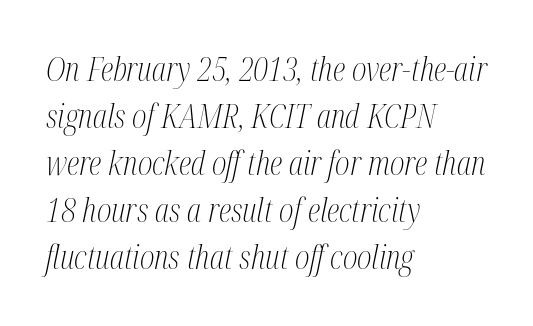
The image shows 32 px light, condensed serif type, italic (leaning right); set left-aligned, normal line spacing (1.47x), normal letter spacing, not underlined; medium stroke contrast and a medium x-height.
